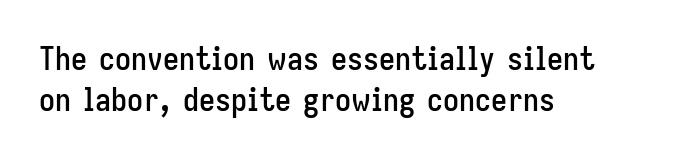
The letters advance in unequal steps, a hallmark of proportional type. A clean baseline with only descenders dipping below it. This sample uses plain, unmodified letter spacing. Whoever set this chose a conventional vertical rhythm. Each letter's strokes conclude bluntly, with no projecting serifs. Style check: upright.
